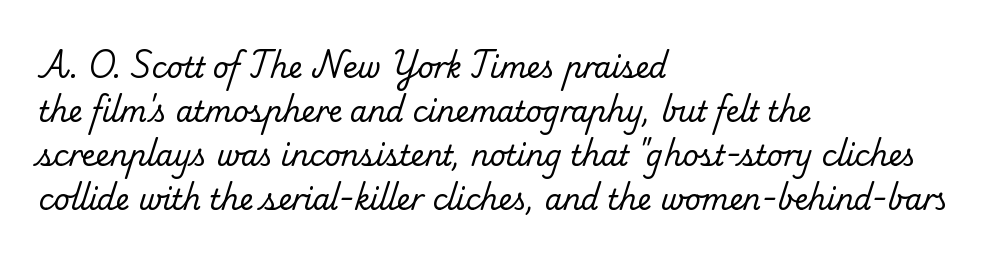
The image shows 28 px regular-weight serif type; set left-aligned, normal line spacing (1.57x), normal letter spacing, not underlined; low stroke contrast and a small x-height.
